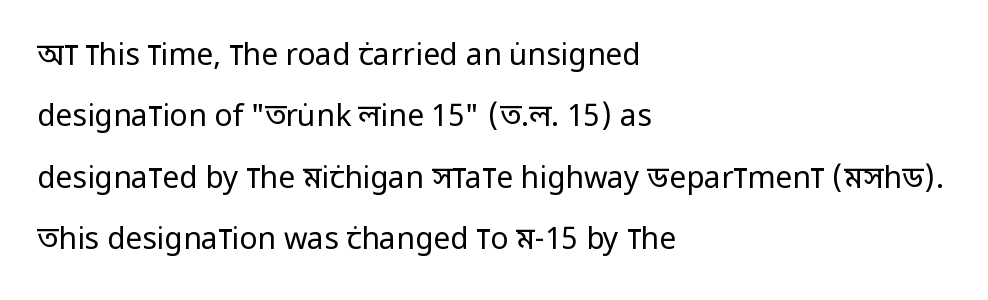
Q: Is the text bold? A: No.
Q: Is the text italic (slanted)? A: No, it is upright.
Q: Is the typeface a serif or a sans-serif typeface? A: Sans-serif.
Q: Is the text underlined? A: No.
Q: How is the paragraph aligned? A: Left-aligned.
Q: Is the spacing between letters normal or unusually wide? A: Normal.
Q: Is the spacing between lines tight, normal or loose? A: Loose.
Q: Width (condensed, normal, or wide)? A: Condensed.
Q: Stroke contrast? A: Low.
Q: x-height? A: Large.
Q: Monospaced? A: No.
